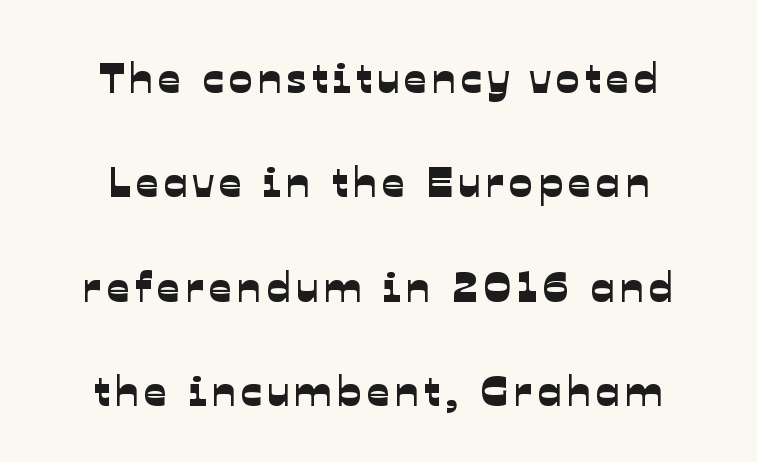
{"serif": "no", "width": "normal", "stroke_contrast": "low", "x_height": "medium", "monospaced": "no", "underline": "no", "align": "center", "line_spacing": "loose", "line_spacing_ratio": 2.37, "glyph_px": 44}
